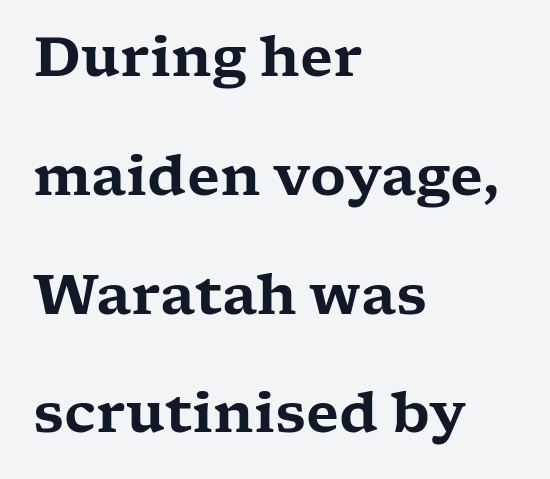
The image shows 55 px wide serif type, upright; set left-aligned, loose line spacing (2.16x), normal letter spacing, not underlined; low stroke contrast and a medium x-height.
